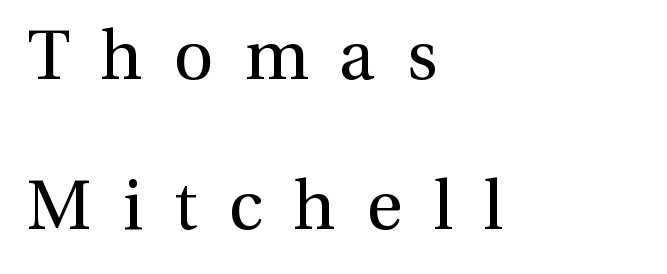
Q: Is the text bold? A: No.
Q: Is the text italic (slanted)? A: No, it is upright.
Q: Is the typeface a serif or a sans-serif typeface? A: Serif.
Q: Is the text underlined? A: No.
Q: How is the paragraph aligned? A: Left-aligned.
Q: Is the spacing between letters normal or unusually wide? A: Unusually wide.
Q: Is the spacing between lines tight, normal or loose? A: Loose.
Q: Width (condensed, normal, or wide)? A: Normal.
Q: Stroke contrast? A: Medium.
Q: x-height? A: Medium.
Q: Monospaced? A: No.
